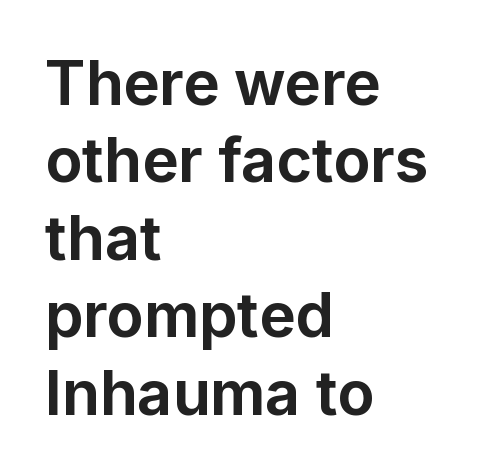
The passage is arranged the way most books set body copy — flush left. Typographically, this falls in the sans-serif category. Heavy, bold letterforms. The space directly below the letters is spotless. Characters follow at the spacing the type designer built in. These lines were composed using upright roman letters.
